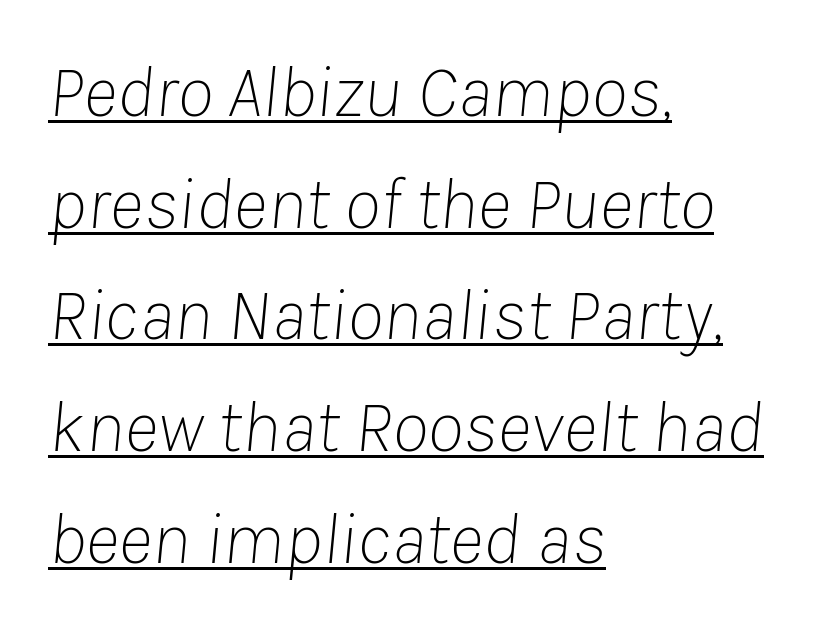
The block of text has a typical density, with ordinary space between rows. In designer terms, the underline attribute is active on this setting. The setting favours the left margin, as ordinary paragraphs usually do. The typography opts for an oblique posture over an upright one.
